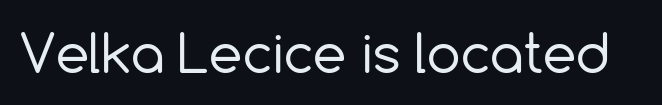
Q: Is the text bold? A: No.
Q: Is the text italic (slanted)? A: No, it is upright.
Q: Is the typeface a serif or a sans-serif typeface? A: Sans-serif.
Q: Is the text underlined? A: No.
Q: Is the spacing between letters normal or unusually wide? A: Normal.
Q: Width (condensed, normal, or wide)? A: Normal.
Q: x-height? A: Medium.
Q: Monospaced? A: No.
